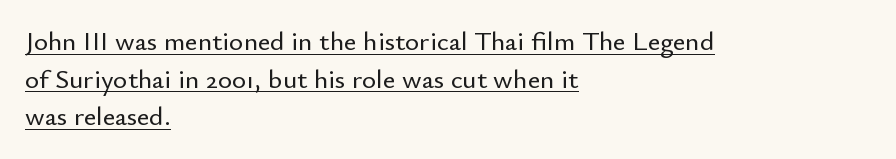
{"italic": "no", "underline": "yes", "align": "left", "line_spacing": "normal", "line_spacing_ratio": 1.39, "letter_spacing": "normal", "letter_spacing_em": 0.0, "glyph_px": 27}
